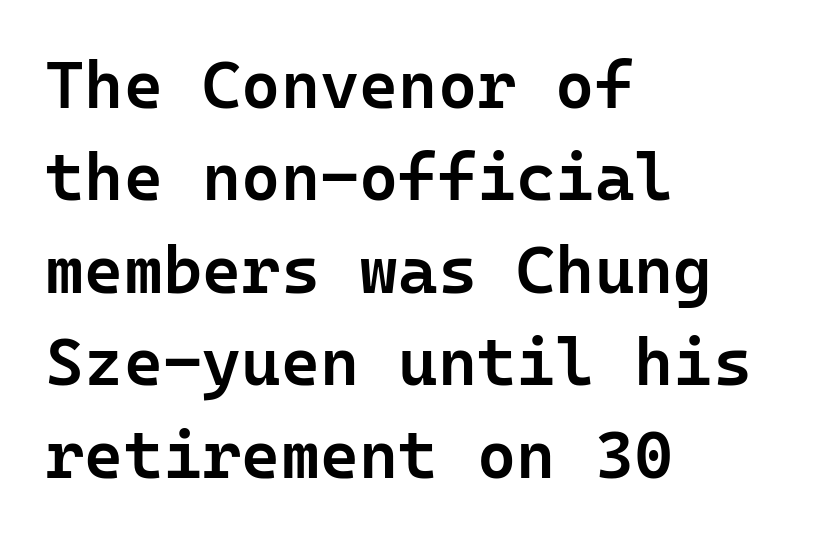
You could count columns in this text — the font is strictly monospaced. The text block is weighted toward the left margin, trailing off unevenly rightward. Descender tails drop into unmarked territory. If you drew a line through each stem, it would be perfectly vertical.
